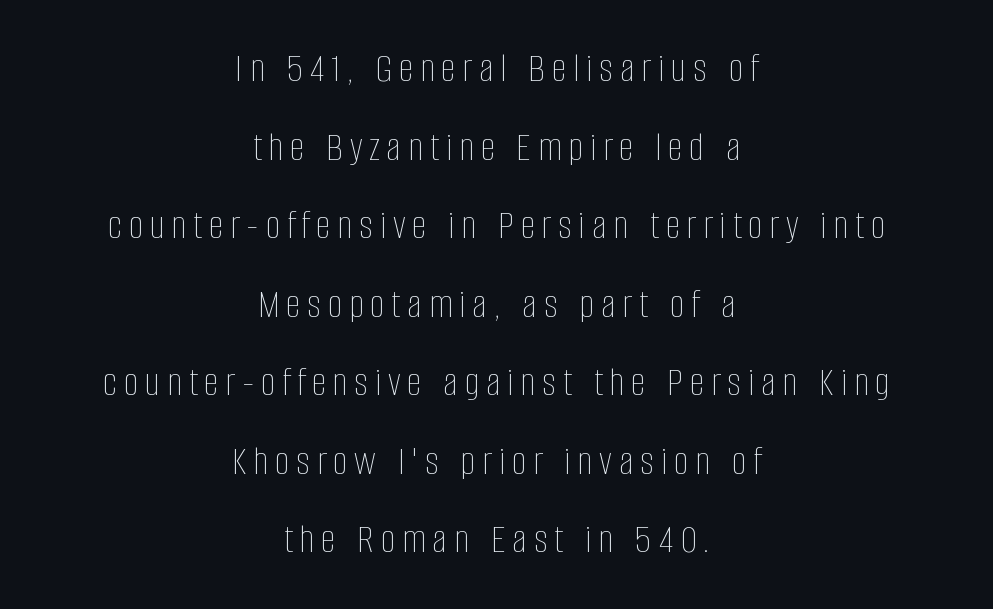
Q: Is the text bold? A: No.
Q: Is the text italic (slanted)? A: No, it is upright.
Q: Is the text underlined? A: No.
Q: How is the paragraph aligned? A: Centered.
Q: Width (condensed, normal, or wide)? A: Condensed.
Q: Stroke contrast? A: Low.
Q: x-height? A: Large.
Q: Monospaced? A: No.
